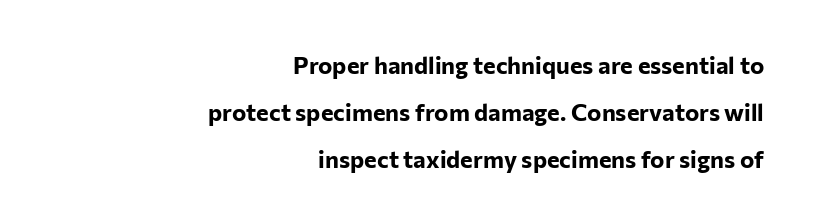
Q: Is the text bold? A: Yes.
Q: Is the text italic (slanted)? A: No, it is upright.
Q: Is the text underlined? A: No.
Q: How is the paragraph aligned? A: Right-aligned.
Q: Is the spacing between letters normal or unusually wide? A: Normal.
Q: Is the spacing between lines tight, normal or loose? A: Loose.
